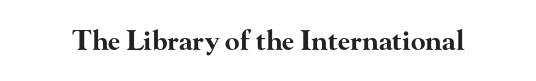
Q: Is the text bold? A: Yes.
Q: Is the text italic (slanted)? A: No, it is upright.
Q: Is the text underlined? A: No.
Q: Is the spacing between letters normal or unusually wide? A: Normal.
